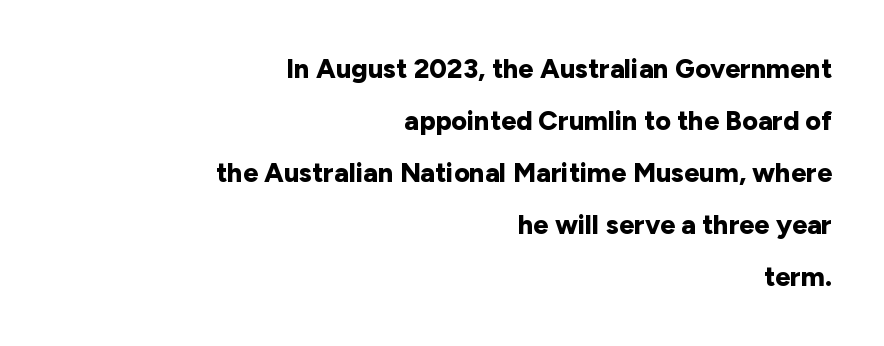
{"italic": "no", "bold": "yes", "underline": "no", "align": "right", "line_spacing": "loose", "line_spacing_ratio": 1.93, "letter_spacing": "normal", "letter_spacing_em": 0.0, "glyph_px": 27}
